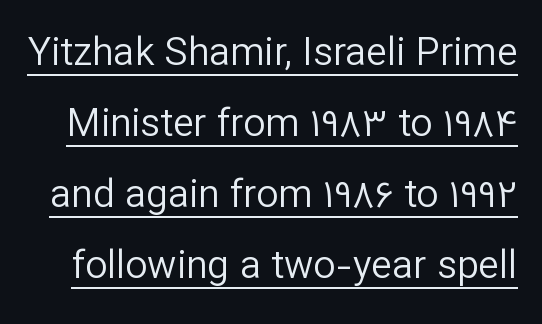
Posture: upright roman. This sample has the flowing, uneven cadence of proportional lettering. Observe the ordinary spacing: letters are neighbours, not strangers. Letters have the restrained weight of plain body copy at most. Each line of the rendering has a horizontal stroke beneath the glyphs. The passage shown is typeset with a sans-serif family.
